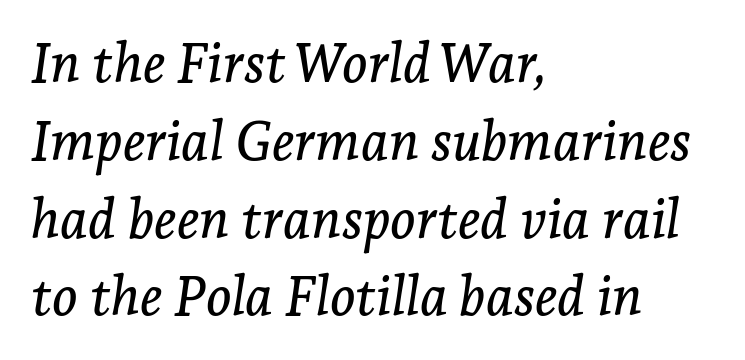
Q: Is the text italic (slanted)? A: Yes, it leans right by about 7 degrees.
Q: Is the typeface a serif or a sans-serif typeface? A: Serif.
Q: Is the text underlined? A: No.
Q: How is the paragraph aligned? A: Left-aligned.
Q: Is the spacing between letters normal or unusually wide? A: Normal.
Q: Is the spacing between lines tight, normal or loose? A: Normal.
Q: Width (condensed, normal, or wide)? A: Normal.
Q: Stroke contrast? A: Low.
Q: x-height? A: Medium.
Q: Monospaced? A: No.
